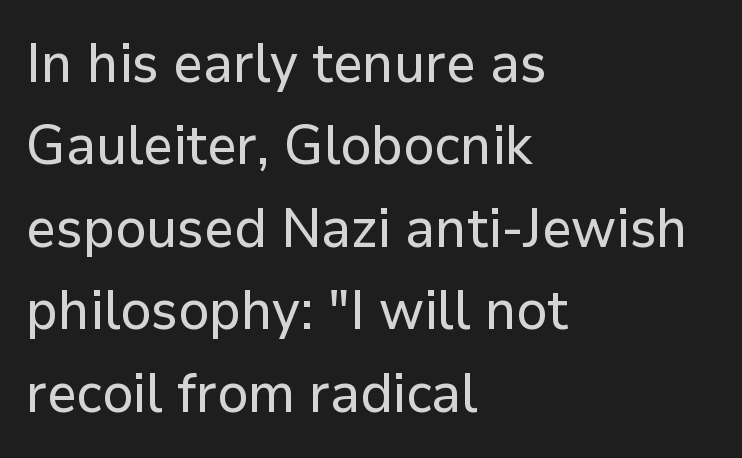
There is no visible air inserted between adjacent glyphs. Upright lettering throughout. Vertical spacing — default. Look at the bottom of the vertical strokes: they stop flat, with no serifs.
